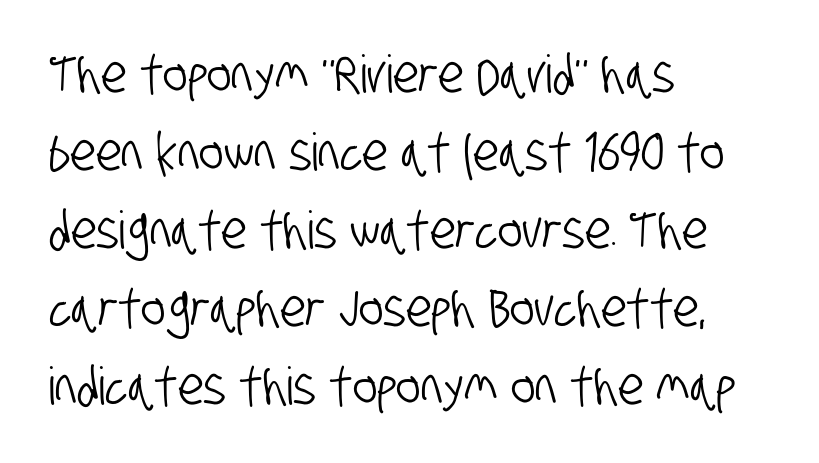
{"serif": "no", "width": "condensed", "stroke_contrast": "low", "x_height": "large", "monospaced": "no", "underline": "no", "align": "left", "line_spacing": "normal", "line_spacing_ratio": 1.5, "letter_spacing": "normal", "letter_spacing_em": 0.0, "glyph_px": 52}
